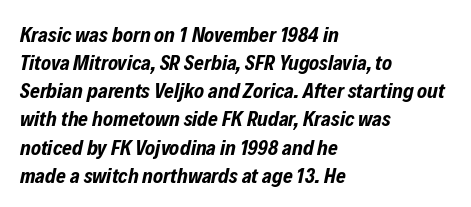
Q: Is the text bold? A: Yes.
Q: Is the text italic (slanted)? A: Yes, it leans right by about 12 degrees.
Q: Is the text underlined? A: No.
Q: How is the paragraph aligned? A: Left-aligned.
Q: Is the spacing between letters normal or unusually wide? A: Normal.
Q: Is the spacing between lines tight, normal or loose? A: Normal.
